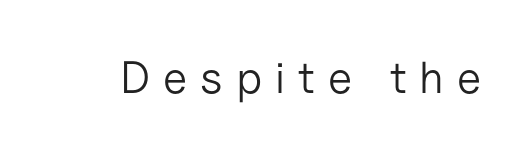
Do the characters align in a grid? No, the font is proportional. Vertical strokes here are truly vertical. Counters stay open thanks to moderate or lighter strokes. Decoration check: the copy has no underline. The characters display no serif detailing; their extremities are plain.
